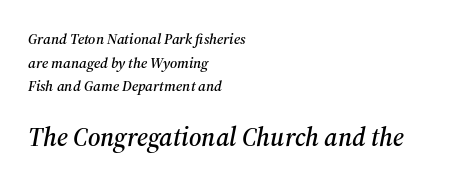
One-word summary of the alignment: left. Descenders are the only things crossing below the line. Bigger letters appear in the bottom chunk; the top chunk is reduced. Honestly, the row spacing looks completely unremarkable. Tracking value appears to be zero — textbook default spacing. Posture: slanted.
